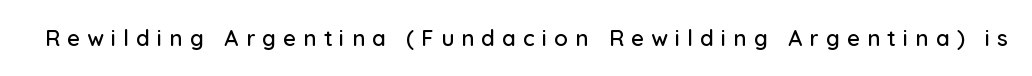
The image shows 22 px text type, upright; set unusually wide letter spacing (+0.33 em), not underlined.
